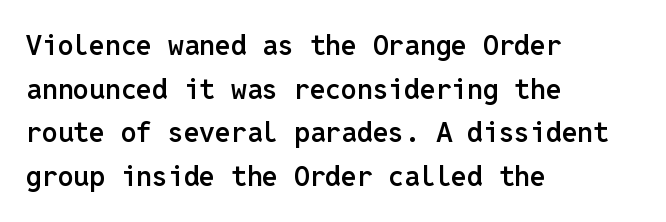
The image shows 28 px semibold sans-serif type, upright, monospaced; set left-aligned, normal line spacing (1.56x), normal letter spacing, not underlined; low stroke contrast and a medium x-height.
